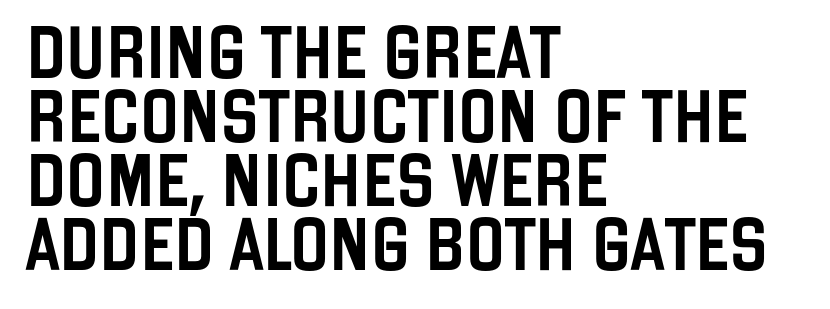
Q: Is the text italic (slanted)? A: No, it is upright.
Q: Is the typeface a serif or a sans-serif typeface? A: Sans-serif.
Q: Is the text underlined? A: No.
Q: How is the paragraph aligned? A: Left-aligned.
Q: Is the spacing between letters normal or unusually wide? A: Normal.
Q: Width (condensed, normal, or wide)? A: Condensed.
Q: Stroke contrast? A: Low.
Q: x-height? A: Large.
Q: Monospaced? A: No.
